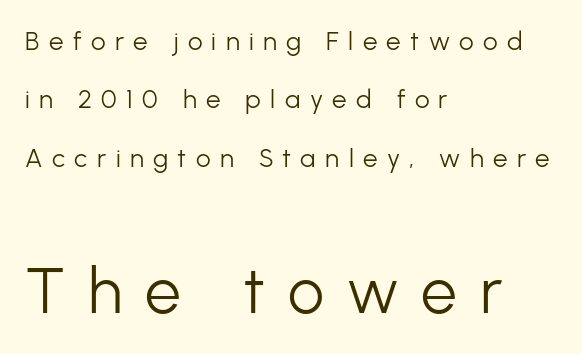
Q: Is the text bold? A: No.
Q: Is the text italic (slanted)? A: No, it is upright.
Q: Is the typeface a serif or a sans-serif typeface? A: Sans-serif.
Q: Is the text underlined? A: No.
Q: How is the paragraph aligned? A: Left-aligned.
Q: Is the spacing between letters normal or unusually wide? A: Unusually wide.
Q: Is the spacing between lines tight, normal or loose? A: Loose.
Q: Which block of text is set in a larger size, the first (top) or the second (bottom)? A: The second (bottom) one.
Q: Width (condensed, normal, or wide)? A: Normal.
Q: Stroke contrast? A: Low.
Q: x-height? A: Medium.
Q: Monospaced? A: No.
